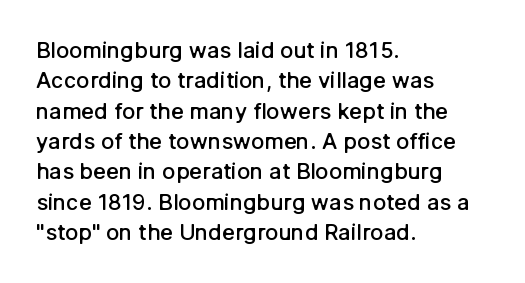
{"italic": "no", "bold": "semi", "underline": "no", "align": "left", "line_spacing": "normal", "line_spacing_ratio": 1.38, "letter_spacing": "normal", "letter_spacing_em": 0.0, "glyph_px": 22}
